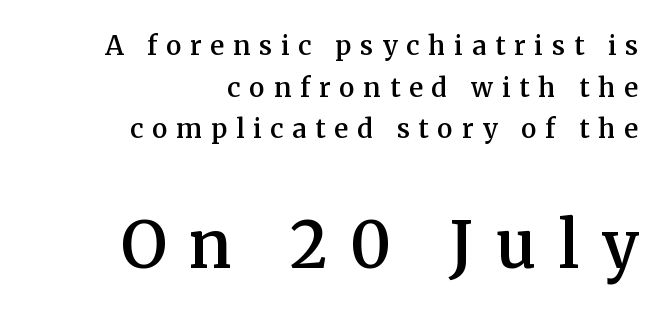
Q: Is the text bold? A: Semi-bold.
Q: Is the text italic (slanted)? A: No, it is upright.
Q: Is the typeface a serif or a sans-serif typeface? A: Serif.
Q: Is the text underlined? A: No.
Q: How is the paragraph aligned? A: Right-aligned.
Q: Is the spacing between letters normal or unusually wide? A: Unusually wide.
Q: Is the spacing between lines tight, normal or loose? A: Normal.
Q: Which block of text is set in a larger size, the first (top) or the second (bottom)? A: The second (bottom) one.
Q: Width (condensed, normal, or wide)? A: Normal.
Q: Stroke contrast? A: Medium.
Q: x-height? A: Medium.
Q: Monospaced? A: No.
